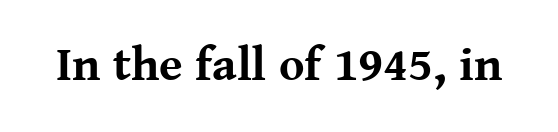
Q: Is the text bold? A: Yes.
Q: Is the text italic (slanted)? A: No, it is upright.
Q: Is the typeface a serif or a sans-serif typeface? A: Serif.
Q: Is the text underlined? A: No.
Q: Is the spacing between letters normal or unusually wide? A: Normal.
Q: Width (condensed, normal, or wide)? A: Normal.
Q: Stroke contrast? A: Medium.
Q: x-height? A: Medium.
Q: Monospaced? A: No.
